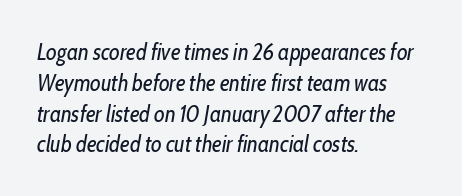
The letters sit at their default tracking, neither squeezed nor spread. The typesetter chose a ragged-right arrangement here. Check under the words: just untouched page. Italic: yes, the glyphs are oblique.
